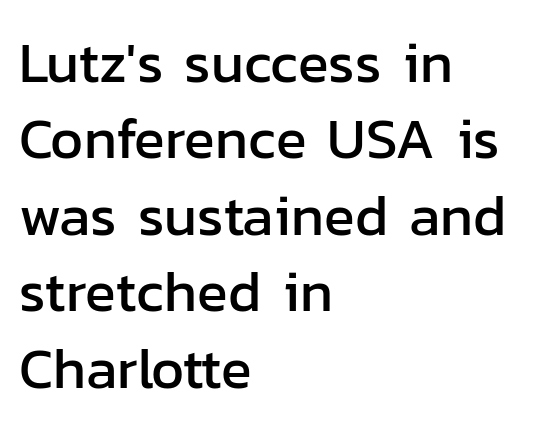
Q: Is the text italic (slanted)? A: No, it is upright.
Q: Is the typeface a serif or a sans-serif typeface? A: Sans-serif.
Q: Is the text underlined? A: No.
Q: How is the paragraph aligned? A: Left-aligned.
Q: Is the spacing between letters normal or unusually wide? A: Normal.
Q: Is the spacing between lines tight, normal or loose? A: Normal.
Q: Width (condensed, normal, or wide)? A: Normal.
Q: Stroke contrast? A: Low.
Q: x-height? A: Medium.
Q: Monospaced? A: No.
